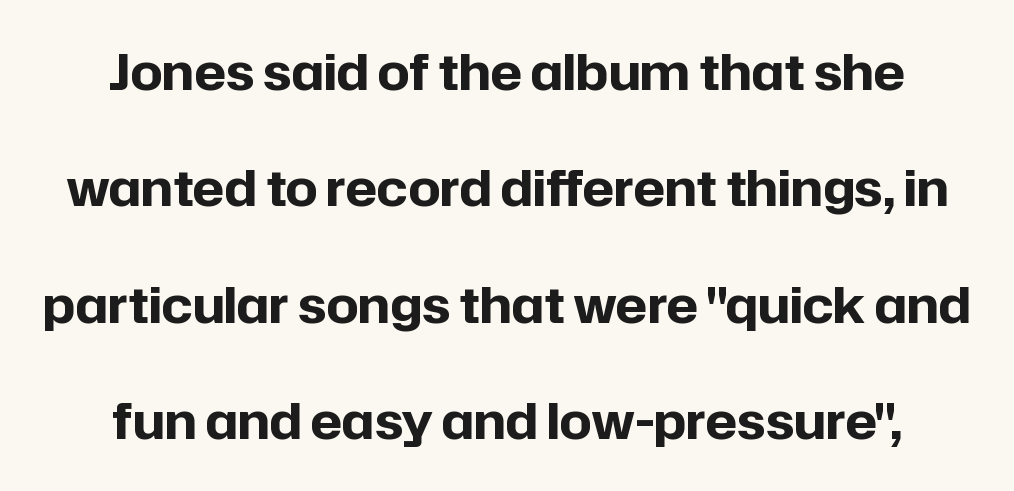
The image shows 50 px bold sans-serif type, upright; set centered, loose line spacing (2.33x), normal letter spacing, not underlined; low stroke contrast and a medium x-height.
